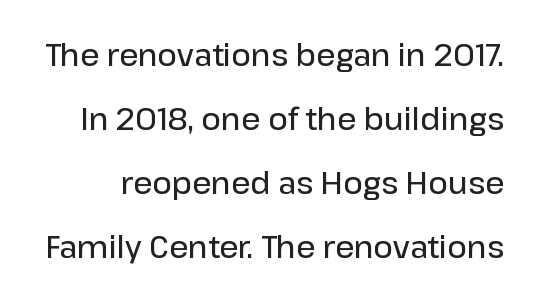
The image shows 30 px semibold sans-serif type, upright; set loose line spacing (2.13x), normal letter spacing, not underlined; low stroke contrast and a medium x-height.
